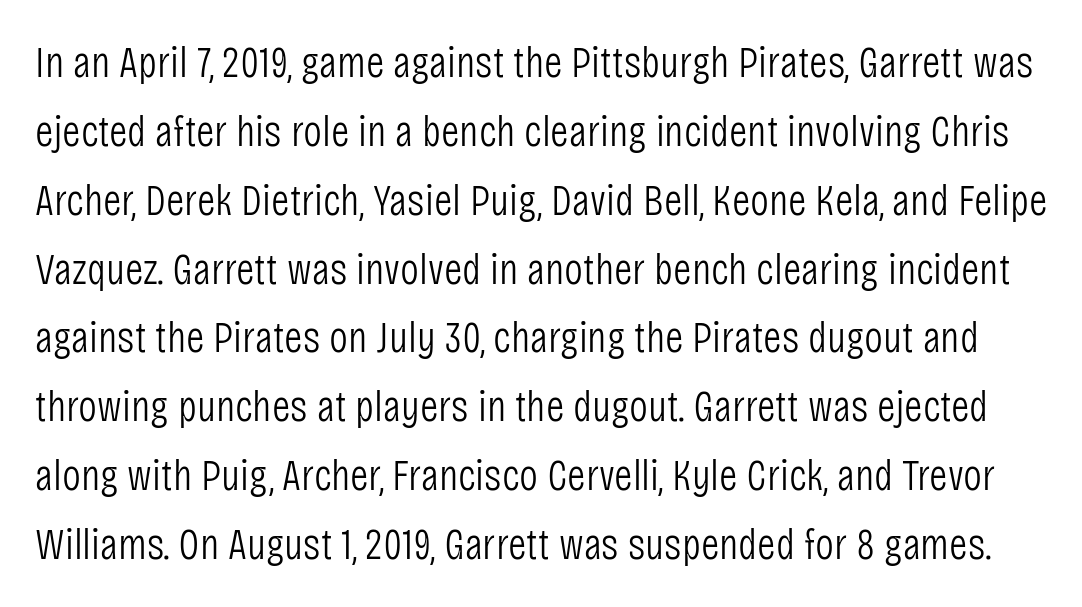
Q: Is the text bold? A: No.
Q: Is the text italic (slanted)? A: No, it is upright.
Q: Is the typeface a serif or a sans-serif typeface? A: Sans-serif.
Q: Is the text underlined? A: No.
Q: Is the spacing between letters normal or unusually wide? A: Normal.
Q: Is the spacing between lines tight, normal or loose? A: Normal.
Q: Width (condensed, normal, or wide)? A: Condensed.
Q: Stroke contrast? A: Low.
Q: x-height? A: Large.
Q: Monospaced? A: No.
